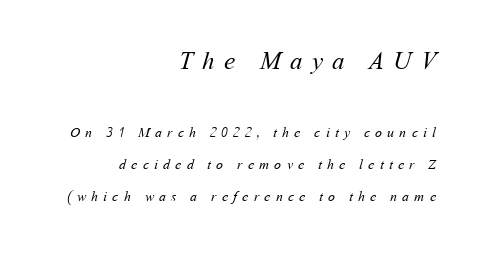
{"bold": "no", "underline": "no", "align": "right", "line_spacing": "loose", "line_spacing_ratio": 2.28, "letter_spacing": "wide", "letter_spacing_em": 0.37, "larger_block": "first", "size_ratio": 1.79, "glyph_px": 25}
